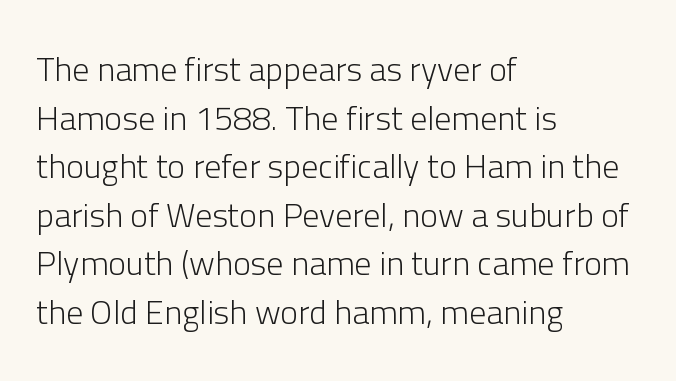
The image shows 34 px light sans-serif type, upright; set left-aligned, normal line spacing (1.43x), normal letter spacing, not underlined; low stroke contrast and a medium x-height.
